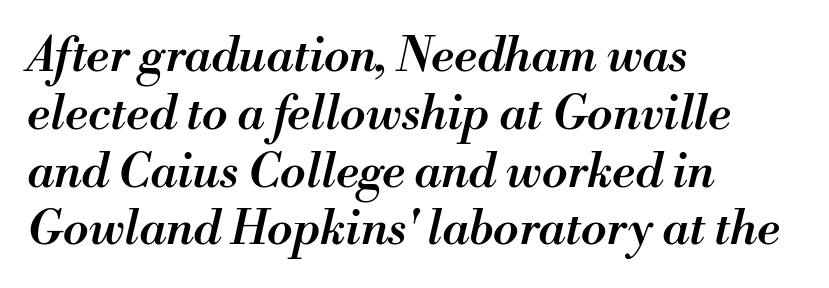
The image shows 47 px semibold type, italic (leaning right); set left-aligned, line spacing 1.23x, normal letter spacing, not underlined; medium stroke contrast and a small x-height.
